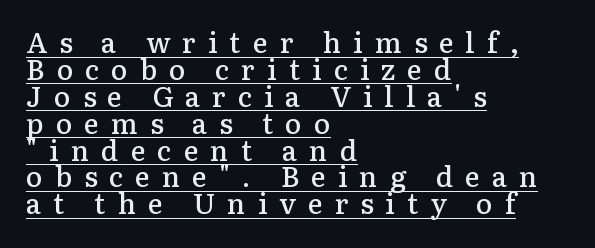
The image shows 28 px semibold serif type, upright; set left-aligned, tight line spacing (0.96x), unusually wide letter spacing (+0.43 em), underlined; low stroke contrast and a medium x-height.
